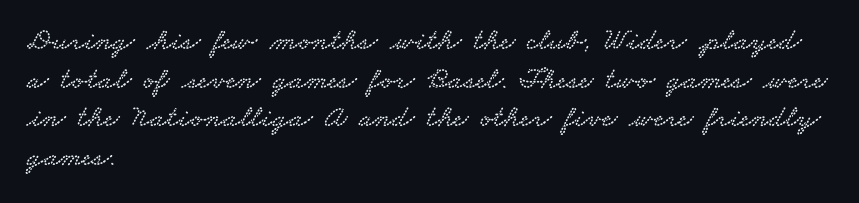
Honestly, there is no underline to notice here at all. Nothing unusual about the tracking: characters are spaced as the font intends. Line spacing here is normal. This sample has the flowing, uneven cadence of proportional lettering.
